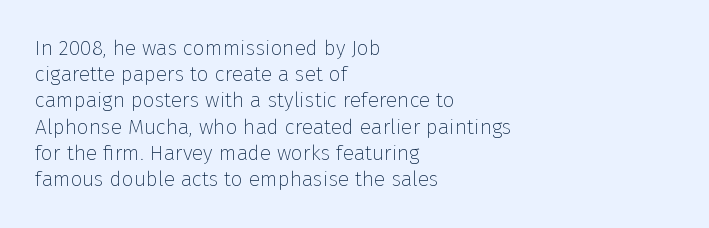
The image shows 21 px text type, upright; set left-aligned, normal line spacing (1.25x), normal letter spacing, not underlined.
